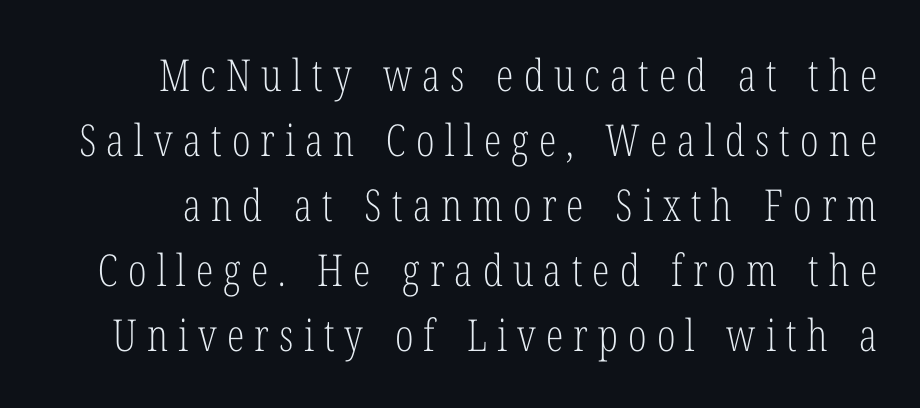
The weight would be labelled regular, book, light, or lighter still. The baseline area is clear. The letters carry serifs — small finishing strokes at the ends of their stems. Between one letter and the next there's a generous, obvious gap. Students, observe: this is what conventionally led text looks like. Vertical strokes here are truly vertical.
